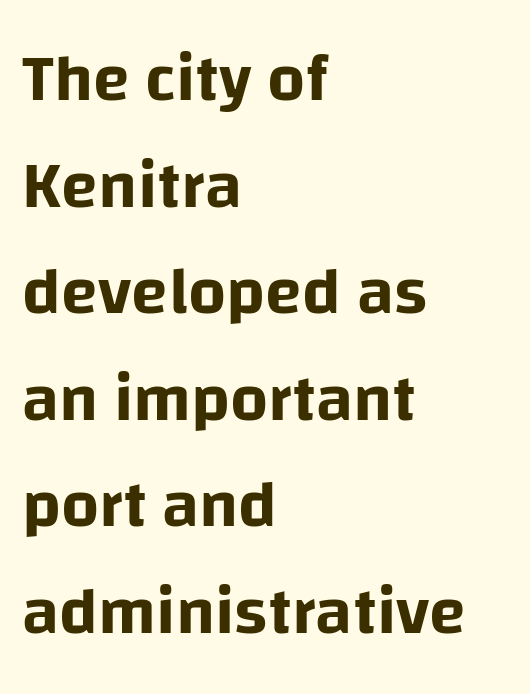
Q: Is the text italic (slanted)? A: No, it is upright.
Q: Is the typeface a serif or a sans-serif typeface? A: Sans-serif.
Q: Is the text underlined? A: No.
Q: How is the paragraph aligned? A: Left-aligned.
Q: Is the spacing between letters normal or unusually wide? A: Normal.
Q: Is the spacing between lines tight, normal or loose? A: Normal.
Q: Width (condensed, normal, or wide)? A: Normal.
Q: Stroke contrast? A: Low.
Q: x-height? A: Large.
Q: Monospaced? A: No.
